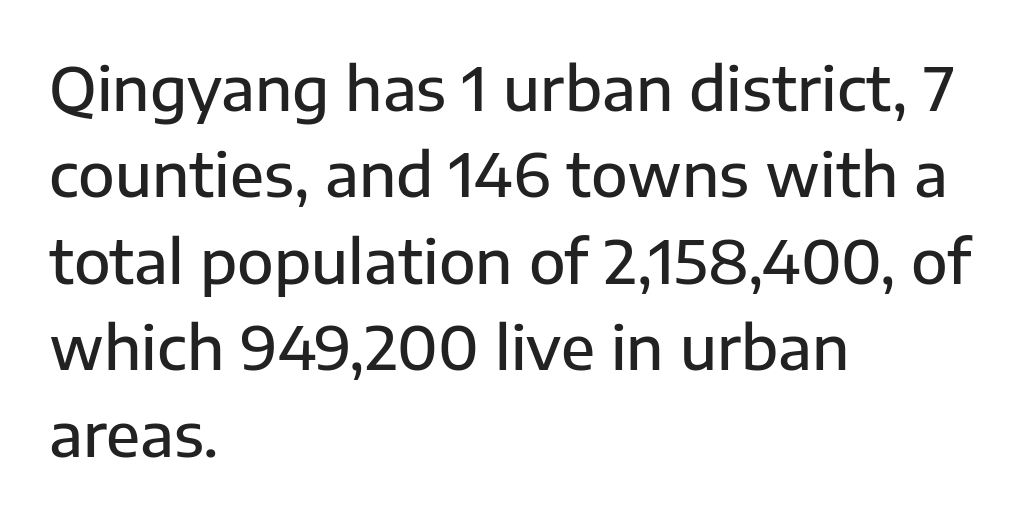
The image shows 60 px semibold sans-serif type, upright; set left-aligned, normal line spacing (1.44x), normal letter spacing, not underlined; low stroke contrast and a medium x-height.
